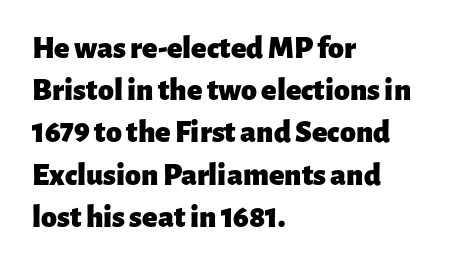
Caption: standard tracking, unaltered. A typesetter would mark this as roman, not italic. These lines are composed in type without serifs. Leading matches the norm, producing a regular column.
